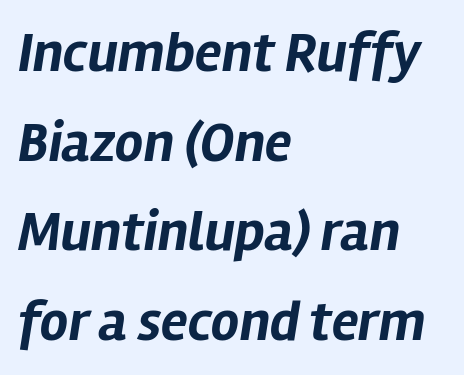
You could not count columns in this text — the font is proportionally spaced. Students, this is bold: see how much ink each stroke carries. Style check: oblique. The leading is moderate, giving the passage an even texture.
